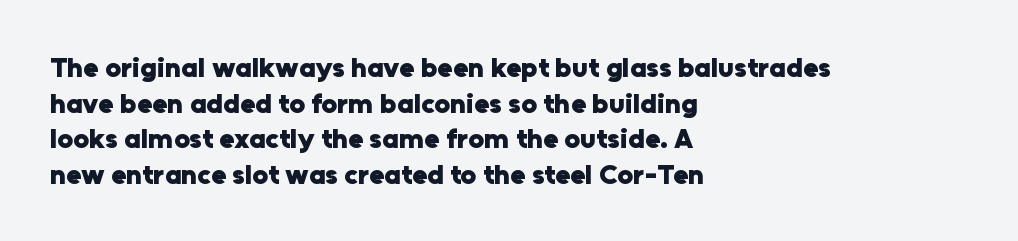
The characters look thick and weighty, a clear bold. Unlike a traditional serif, this face leaves its strokes unadorned. The font's upright variant was chosen for this text. The face used here is proportionally spaced, like ordinary book or web type. Glyph-to-glyph distance matches everyday printed text.
